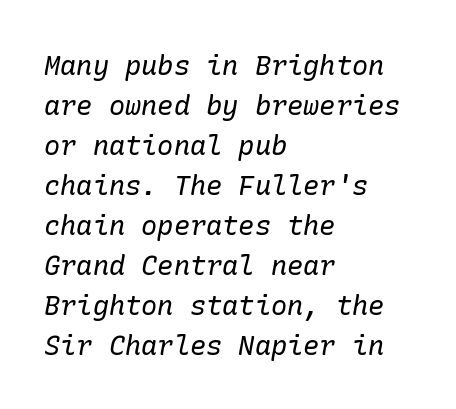
Q: Is the text bold? A: No.
Q: Is the text italic (slanted)? A: Yes, it leans right by about 10 degrees.
Q: Is the text underlined? A: No.
Q: How is the paragraph aligned? A: Left-aligned.
Q: Is the spacing between letters normal or unusually wide? A: Normal.
Q: Is the spacing between lines tight, normal or loose? A: Normal.
